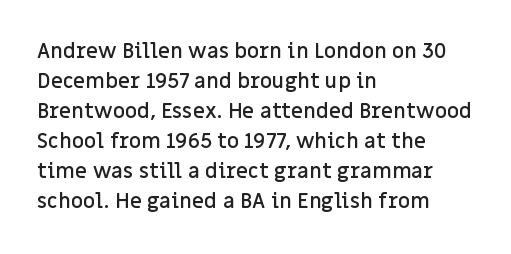
What weight is shown? A semibold, between regular and bold. Nobody touched the tracking dial on this one. This sample keeps an unexceptional amount of space between lines. The typography opts for an upright posture over an oblique one. These lines stack with their left ends in a neat column. The specimen omits any rule beneath the text block's lines.
